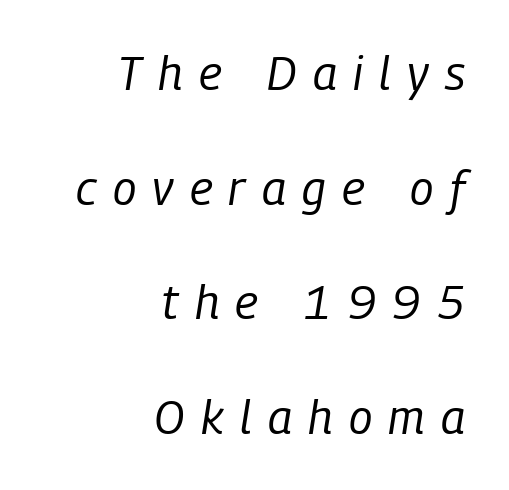
The image shows 47 px regular-weight, condensed type, italic (leaning right); set right-aligned, loose line spacing (2.44x), unusually wide letter spacing (+0.35 em), not underlined; low stroke contrast and a medium x-height.
